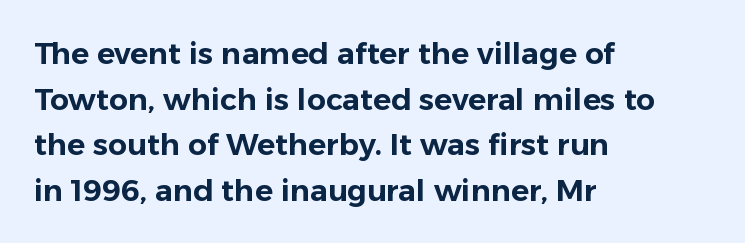
Q: Is the text italic (slanted)? A: No, it is upright.
Q: Is the typeface a serif or a sans-serif typeface? A: Sans-serif.
Q: Is the text underlined? A: No.
Q: How is the paragraph aligned? A: Left-aligned.
Q: Is the spacing between letters normal or unusually wide? A: Normal.
Q: Is the spacing between lines tight, normal or loose? A: Normal.
Q: Width (condensed, normal, or wide)? A: Normal.
Q: Stroke contrast? A: Low.
Q: x-height? A: Medium.
Q: Monospaced? A: No.
